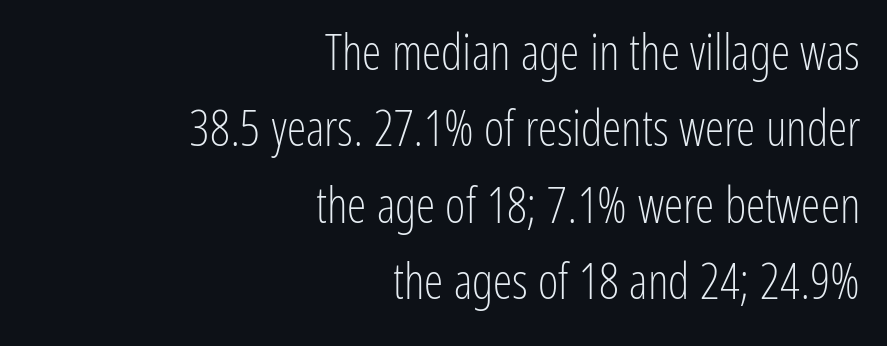
The image shows 49 px light, condensed sans-serif type, upright; set right-aligned, normal line spacing (1.56x), normal letter spacing, not underlined; low stroke contrast and a medium x-height.
